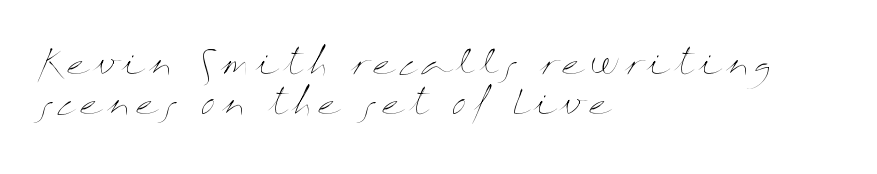
Stroke thickness stays within the range of a standard reading face or lighter. Looks like regular typesetting: each glyph gets only the width it needs. Underlining? Definitely not there. This rendering uses left alignment, leaving the right contour irregular.
